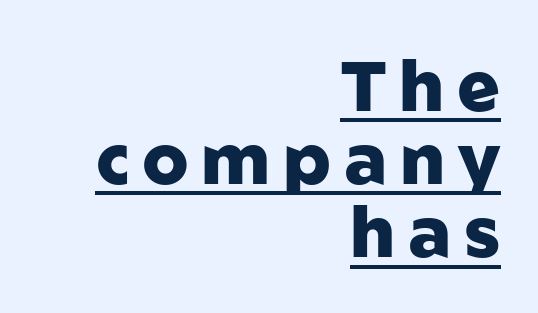
{"serif": "no", "italic": "no", "bold": "yes", "weight": "heavy", "width": "normal", "stroke_contrast": "low", "x_height": "medium", "monospaced": "no", "underline": "yes", "align": "right", "line_spacing": "tight", "line_spacing_ratio": 1.03, "glyph_px": 71}
